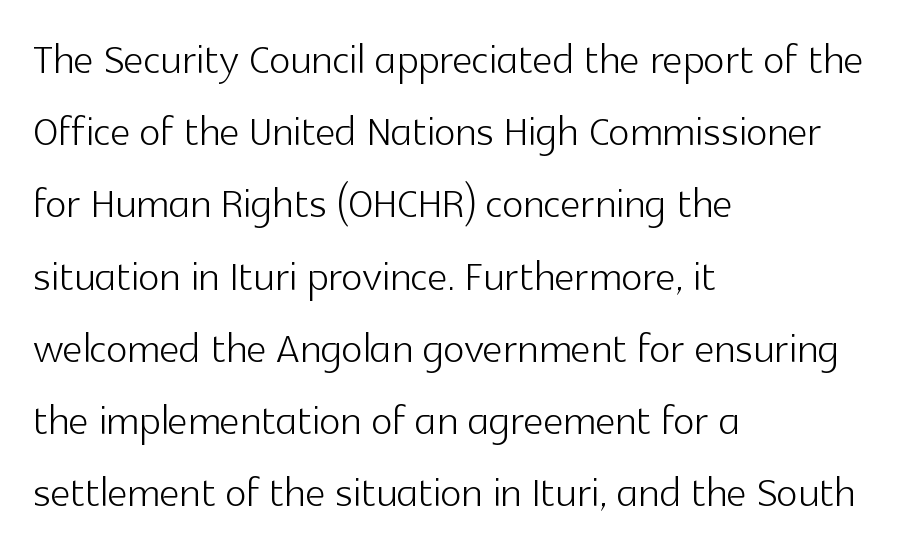
The zone under the glyphs is completely vacant. The font sits on the lighter half of the weight spectrum, regular included. Posture: upright roman. Is the block centered? No — it sits flush against the left margin. Is there much room between lines? A standard amount, neither cramped nor airy. This sample has the flowing, uneven cadence of proportional lettering.
